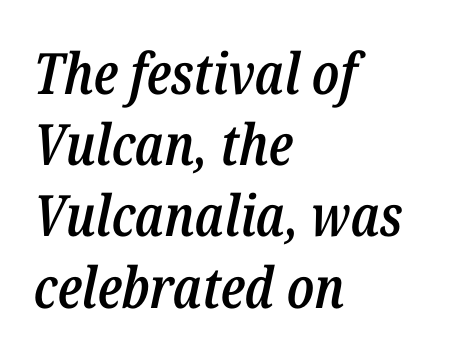
The image shows 57 px semibold, condensed type, italic (leaning right); set left-aligned, normal line spacing (1.25x), normal letter spacing, not underlined; low stroke contrast and a medium x-height.
